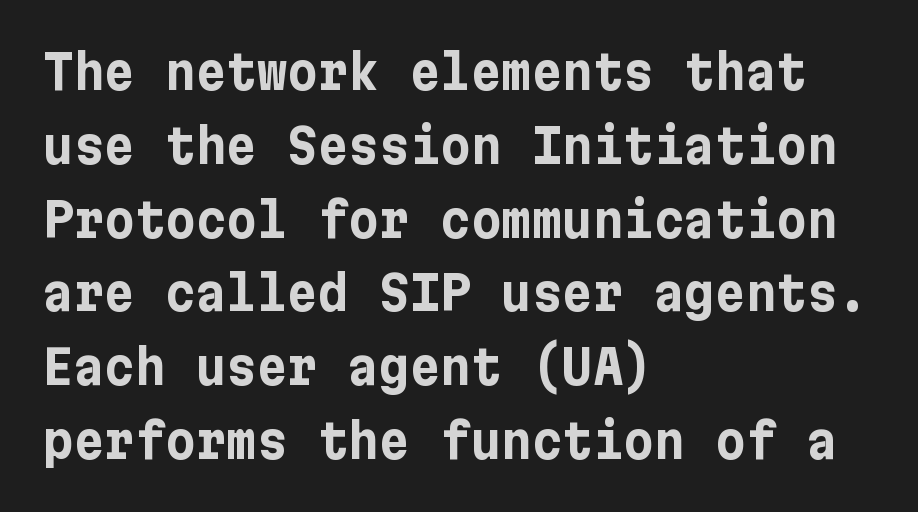
The image shows 47 px bold sans-serif type, upright; set left-aligned, normal line spacing (1.57x), normal letter spacing, not underlined; low stroke contrast and a medium x-height.
